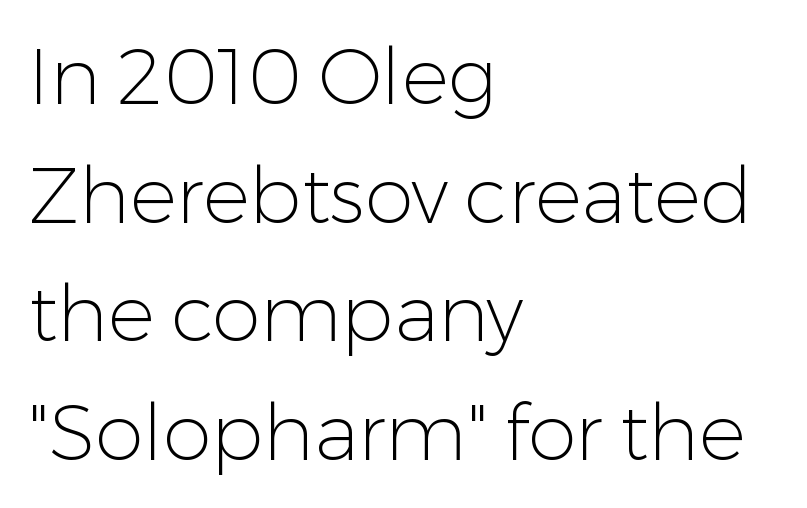
{"serif": "no", "italic": "no", "bold": "no", "weight": "light", "width": "normal", "stroke_contrast": "low", "x_height": "medium", "monospaced": "no", "underline": "no", "align": "left", "line_spacing": "normal", "line_spacing_ratio": 1.52, "letter_spacing": "normal", "letter_spacing_em": 0.0, "glyph_px": 78}
